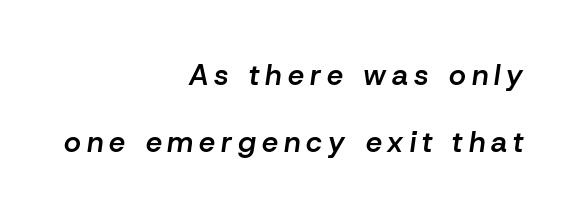
Looks like regular typesetting: each glyph gets only the width it needs. How heavy is the stroke? Medium-heavy — a semibold, shy of bold. An italicized treatment has been applied to the whole sample. Does the copy run flush right? Yes — the right margin is perfectly even. Bare-footed words on every line. Regarding leading, the lines here are spaced well apart.
